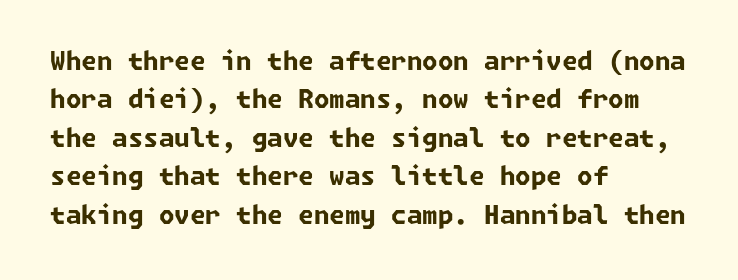
{"bold": "yes", "underline": "no", "align": "left", "line_spacing": "normal", "line_spacing_ratio": 1.54, "letter_spacing": "normal", "letter_spacing_em": 0.0, "glyph_px": 25}
